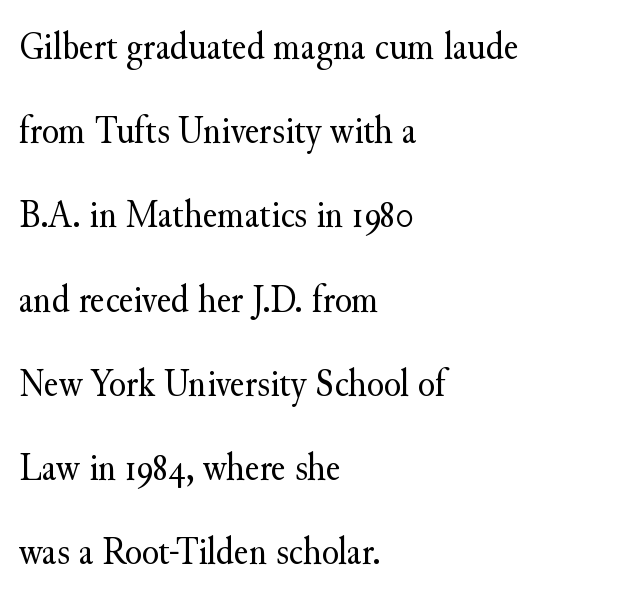
Q: Is the text bold? A: No.
Q: Is the text italic (slanted)? A: No, it is upright.
Q: Is the typeface a serif or a sans-serif typeface? A: Serif.
Q: Is the text underlined? A: No.
Q: How is the paragraph aligned? A: Left-aligned.
Q: Is the spacing between letters normal or unusually wide? A: Normal.
Q: Is the spacing between lines tight, normal or loose? A: Loose.
Q: Width (condensed, normal, or wide)? A: Normal.
Q: Stroke contrast? A: Medium.
Q: x-height? A: Small.
Q: Monospaced? A: No.
